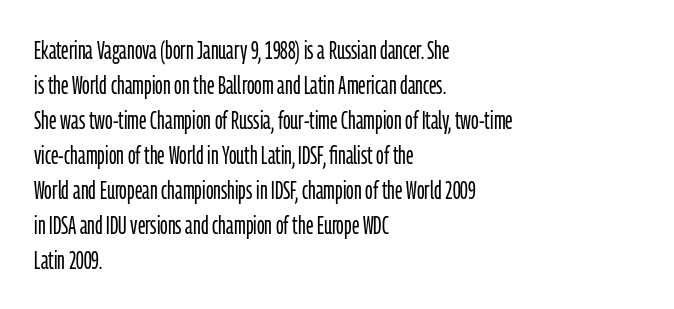
Nobody drew a line under any word here. The passage is arranged the way most books set body copy — flush left. Is the stroke heavy? The answer is a plain regular-or-lighter. Nobody touched the tracking dial on this one. A roman cut, with each character standing at attention. The space between consecutive lines is moderate.
